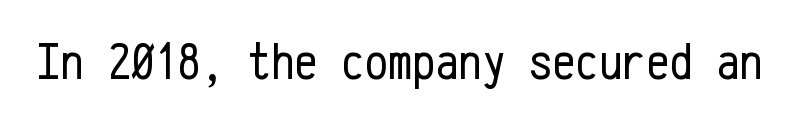
{"serif": "no", "italic": "no", "bold": "no", "weight": "regular", "width": "condensed", "stroke_contrast": "low", "x_height": "medium", "monospaced": "yes", "underline": "no", "letter_spacing": "normal", "letter_spacing_em": 0.0, "glyph_px": 52}
